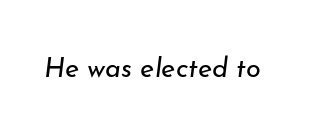
The image shows 27 px text type, italic (leaning right); set normal letter spacing, not underlined.
